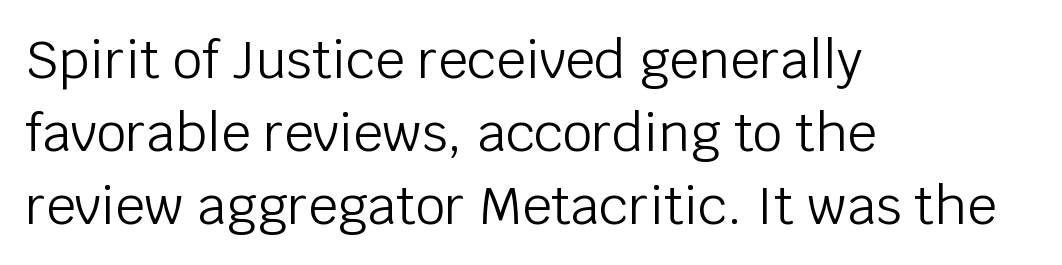
These lines are set flush left with a ragged right edge. Unlike a traditional serif, this face leaves its strokes unadorned. The horizontal fit of the characters is conventional and even. Heaviness? Minimal to ordinary, like unemphasized prose. The passage shown stacks its lines at a standard gap.
